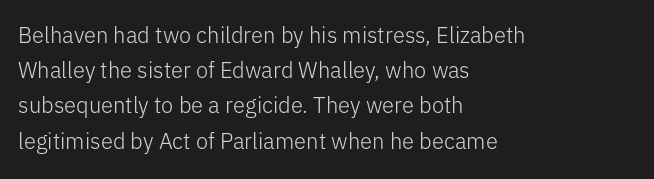
The image shows 22 px text type, upright; set left-aligned, normal line spacing (1.6x), normal letter spacing, not underlined.
